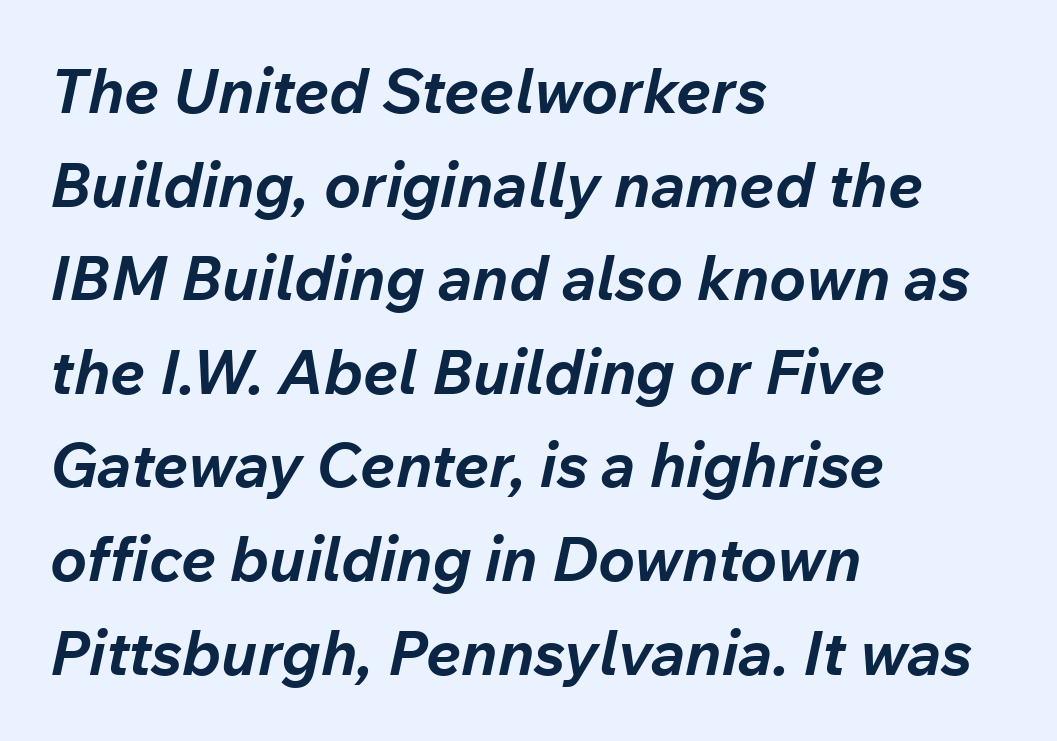
Any mark beneath the type? The region is blank. An italicized treatment has been applied to the whole sample. Normally led — the rows are evenly, conventionally spaced. Looks like regular typesetting: each glyph gets only the width it needs.
